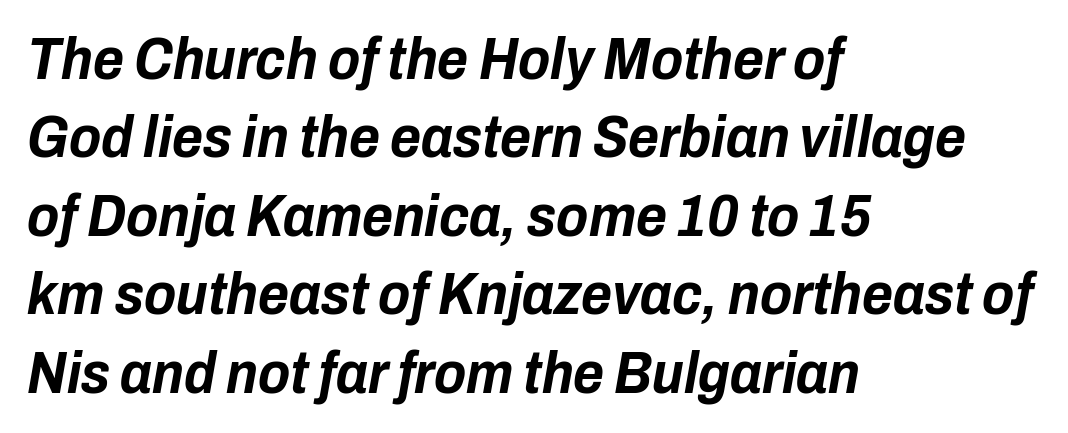
The image shows 59 px bold, condensed type, italic (leaning right); set left-aligned, normal line spacing (1.33x), normal letter spacing, not underlined; low stroke contrast and a medium x-height.
